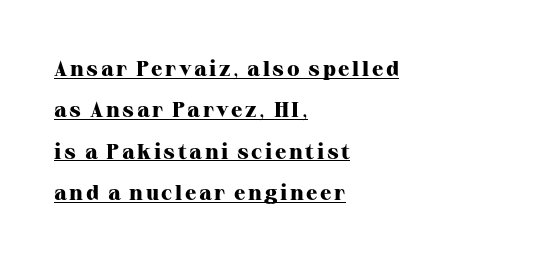
{"italic": "no", "bold": "yes", "underline": "yes", "align": "left", "line_spacing": "loose", "line_spacing_ratio": 1.97, "glyph_px": 21}
